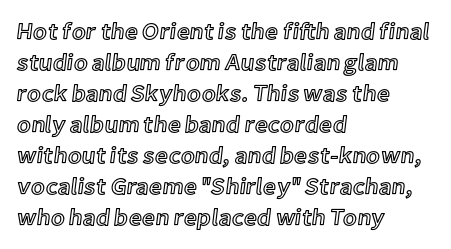
The designer left line spacing at the default. Glance below the letters and you will spot only blank space. The letters sit at their default tracking, neither squeezed nor spread. The compositor pushed each line to the left boundary.
